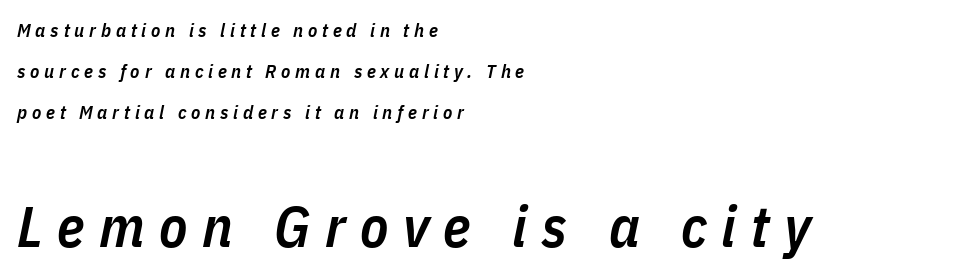
Q: Is the text bold? A: Semi-bold.
Q: Is the text italic (slanted)? A: Yes, it leans right by about 11 degrees.
Q: Is the text underlined? A: No.
Q: How is the paragraph aligned? A: Left-aligned.
Q: Is the spacing between letters normal or unusually wide? A: Unusually wide.
Q: Is the spacing between lines tight, normal or loose? A: Loose.
Q: Which block of text is set in a larger size, the first (top) or the second (bottom)? A: The second (bottom) one.
Q: Width (condensed, normal, or wide)? A: Condensed.
Q: Stroke contrast? A: Low.
Q: x-height? A: Medium.
Q: Monospaced? A: No.
